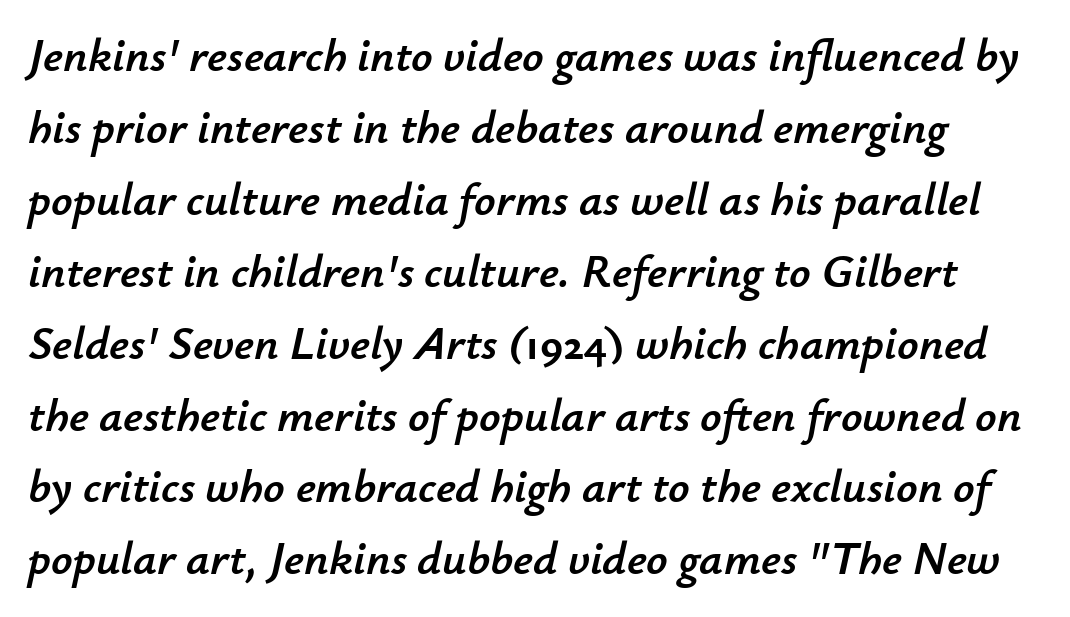
The image shows 47 px text type, italic (leaning right); set normal line spacing (1.53x), normal letter spacing, not underlined; low stroke contrast and a small x-height.
